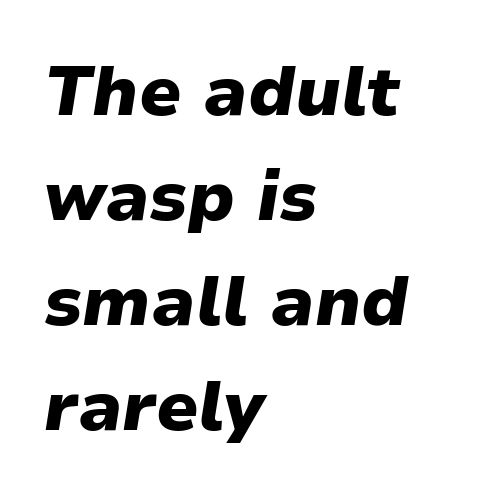
Q: Is the text bold? A: Yes.
Q: Is the text italic (slanted)? A: Yes, it leans right by about 9 degrees.
Q: Is the text underlined? A: No.
Q: How is the paragraph aligned? A: Left-aligned.
Q: Is the spacing between letters normal or unusually wide? A: Normal.
Q: Is the spacing between lines tight, normal or loose? A: Normal.
Q: Width (condensed, normal, or wide)? A: Normal.
Q: Stroke contrast? A: Low.
Q: x-height? A: Medium.
Q: Monospaced? A: No.
